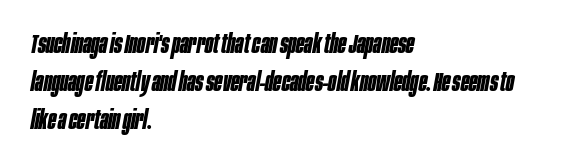
{"italic": "yes", "lean": "right", "slant_degrees": 10, "bold": "yes", "underline": "no", "align": "left", "line_spacing": "normal", "line_spacing_ratio": 1.41, "letter_spacing": "normal", "letter_spacing_em": 0.0, "glyph_px": 27}
